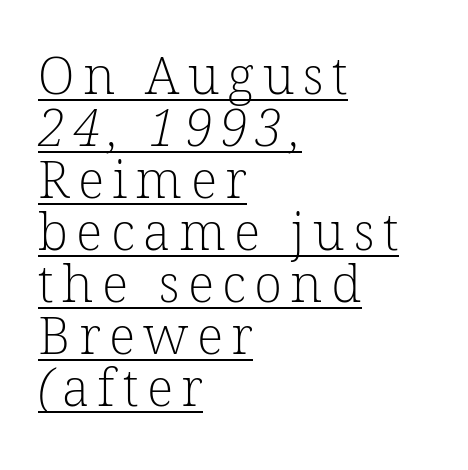
Q: Is the text bold? A: No.
Q: Is the typeface a serif or a sans-serif typeface? A: Serif.
Q: Is the text underlined? A: Yes.
Q: How is the paragraph aligned? A: Left-aligned.
Q: Is the spacing between lines tight, normal or loose? A: Tight.
Q: Width (condensed, normal, or wide)? A: Normal.
Q: Stroke contrast? A: Low.
Q: x-height? A: Medium.
Q: Monospaced? A: No.
